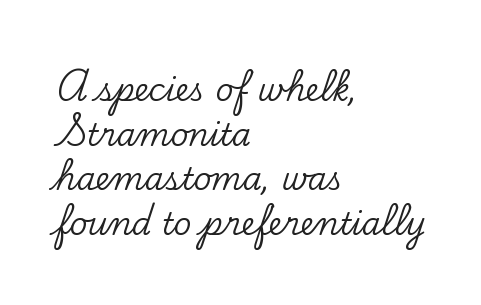
Q: Is the text italic (slanted)? A: Yes.
Q: Is the typeface a serif or a sans-serif typeface? A: Serif.
Q: Is the text underlined? A: No.
Q: How is the paragraph aligned? A: Left-aligned.
Q: Is the spacing between letters normal or unusually wide? A: Normal.
Q: Is the spacing between lines tight, normal or loose? A: Normal.
Q: Width (condensed, normal, or wide)? A: Normal.
Q: Stroke contrast? A: Low.
Q: x-height? A: Small.
Q: Monospaced? A: No.
